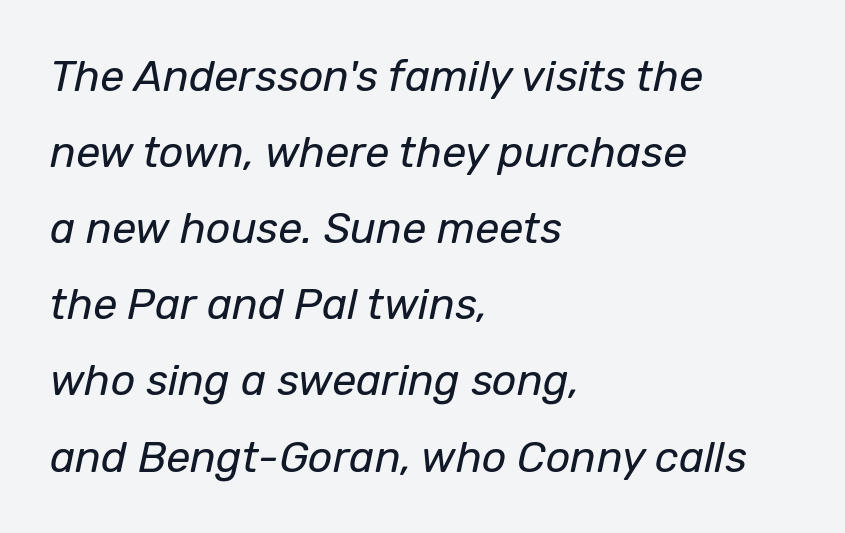
The strokes are not fattened; the text isn't bold. This rendering uses left alignment, leaving the right contour irregular. The passage shown is not underscored anywhere. The rendering uses natural spacing where letterforms have individual widths. Slanted lettering throughout.
